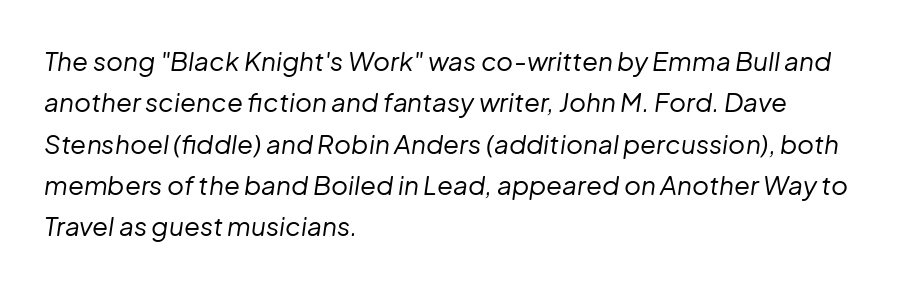
{"italic": "yes", "lean": "right", "slant_degrees": 8, "bold": "no", "underline": "no", "align": "left", "line_spacing": "normal", "line_spacing_ratio": 1.59, "letter_spacing": "normal", "letter_spacing_em": 0.0, "glyph_px": 26}
